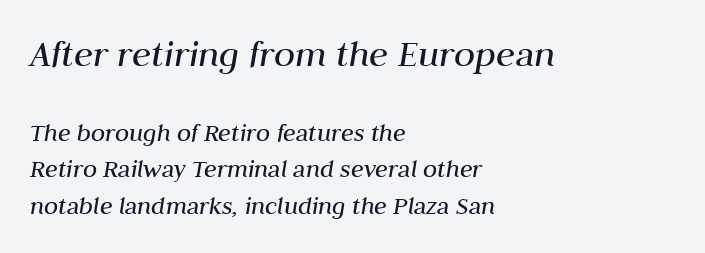
In terms of posture, this sample is oblique. The block of text has a typical density, with ordinary space between rows. Type size steps down from the first block to the second. Every row of glyphs begins at an identical x-position on the left. The horizontal fit of the characters is conventional and even. The letters advance in unequal steps, a hallmark of proportional type.
